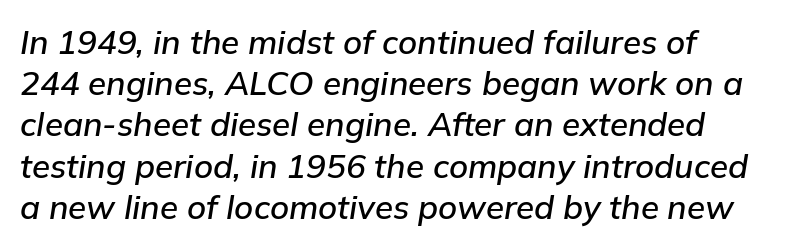
{"italic": "yes", "lean": "right", "slant_degrees": 9, "width": "normal", "stroke_contrast": "low", "x_height": "medium", "monospaced": "no", "underline": "no", "align": "left", "line_spacing": "normal", "line_spacing_ratio": 1.25, "letter_spacing": "normal", "letter_spacing_em": 0.0, "glyph_px": 33}
